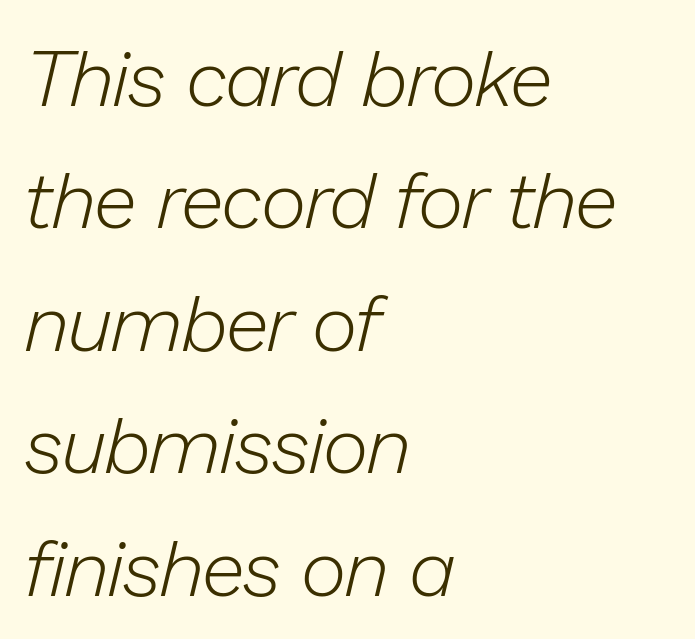
The image shows 79 px light type, italic (leaning right); set left-aligned, normal line spacing (1.55x), normal letter spacing, not underlined; low stroke contrast and a medium x-height.
